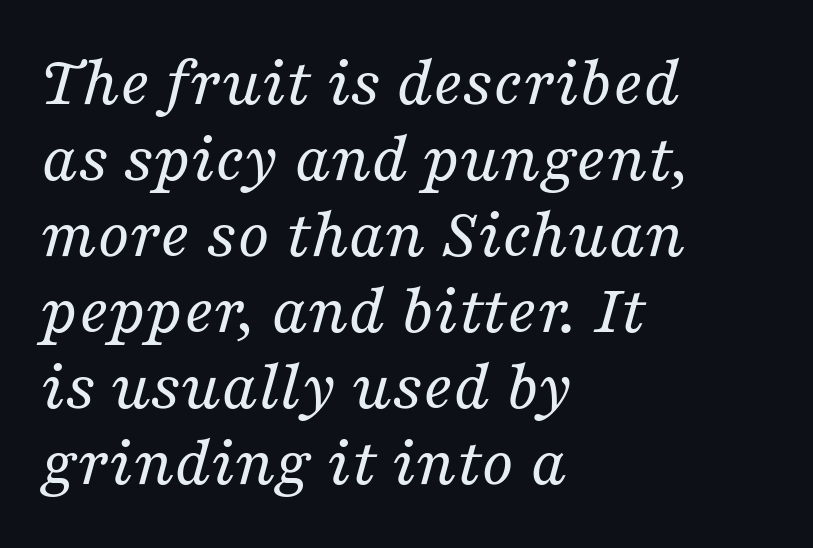
Q: Is the text bold? A: No.
Q: Is the text italic (slanted)? A: Yes, it leans right by about 16 degrees.
Q: Is the typeface a serif or a sans-serif typeface? A: Serif.
Q: Is the text underlined? A: No.
Q: How is the paragraph aligned? A: Left-aligned.
Q: Is the spacing between letters normal or unusually wide? A: Normal.
Q: Is the spacing between lines tight, normal or loose? A: Tight.
Q: Width (condensed, normal, or wide)? A: Normal.
Q: Stroke contrast? A: Medium.
Q: x-height? A: Medium.
Q: Monospaced? A: No.
